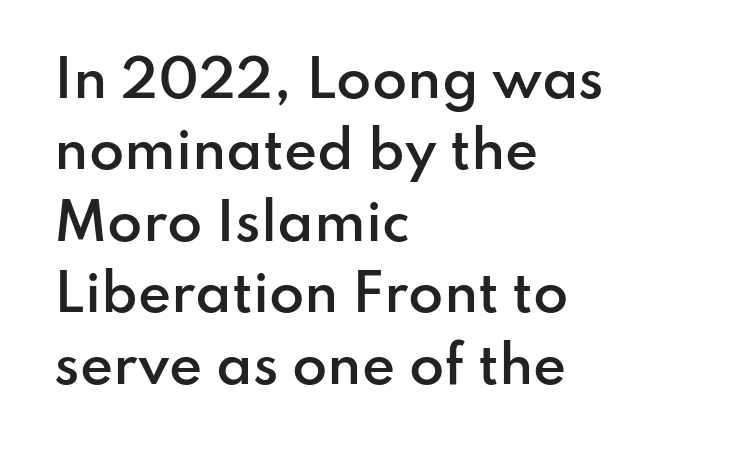
Is the block centered? No — it sits flush against the left margin. Is this a fixed-width face? No — the glyphs have proportional, varying widths. Grotesque or geometric, the face here clearly has no serifs. Compared with typical body copy, the letter spacing here is the same. Words float on clear page, feet unadorned. Regular leading.
